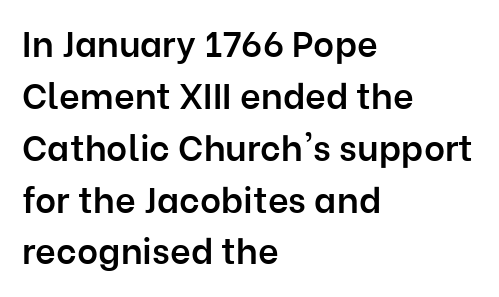
{"serif": "no", "italic": "no", "bold": "semi", "weight": "semibold", "width": "normal", "stroke_contrast": "low", "x_height": "medium", "monospaced": "no", "underline": "no", "align": "left", "line_spacing": "normal", "line_spacing_ratio": 1.44, "letter_spacing": "normal", "letter_spacing_em": 0.0, "glyph_px": 36}
